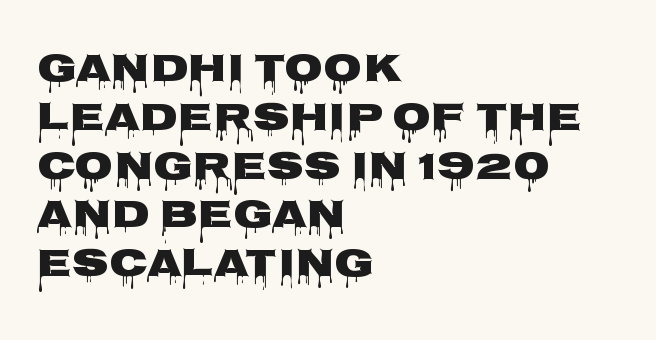
Q: Is the text italic (slanted)? A: No, it is upright.
Q: Is the typeface a serif or a sans-serif typeface? A: Sans-serif.
Q: Is the text underlined? A: No.
Q: How is the paragraph aligned? A: Left-aligned.
Q: Is the spacing between letters normal or unusually wide? A: Normal.
Q: Width (condensed, normal, or wide)? A: Wide.
Q: Stroke contrast? A: Low.
Q: x-height? A: Large.
Q: Monospaced? A: No.
